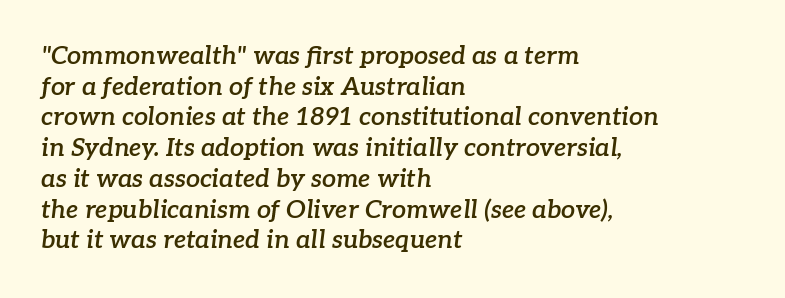
The letters are slanted; this is an italic face. Just letters on the line, the space beneath them empty. You could call the tracking neutral — neither tight nor loose. Does the weight exceed regular? Yes, but only to semibold. Caption: multi-line text, flush left, ragged right.
